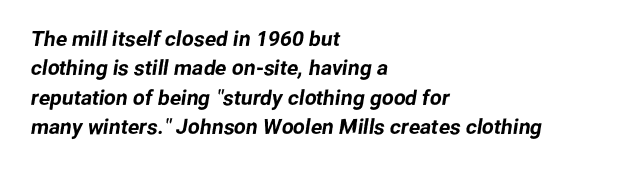
Q: Is the text underlined? A: No.
Q: How is the paragraph aligned? A: Left-aligned.
Q: Is the spacing between letters normal or unusually wide? A: Normal.
Q: Is the spacing between lines tight, normal or loose? A: Normal.
